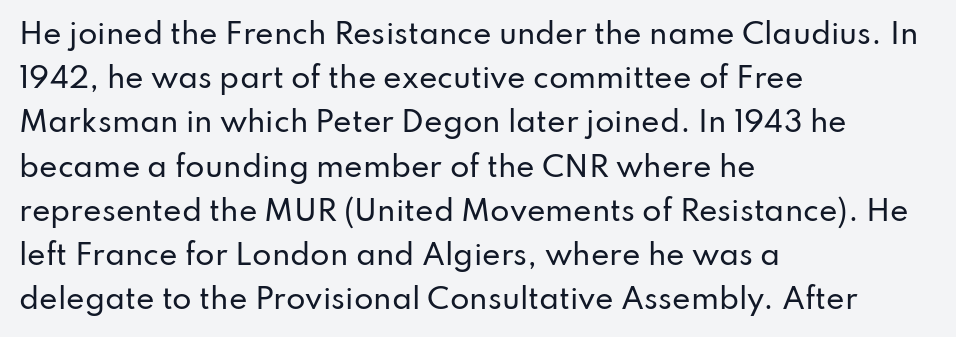
The image shows 28 px sans-serif type, upright; set left-aligned, normal line spacing (1.58x), normal letter spacing, not underlined; low stroke contrast and a small x-height.
